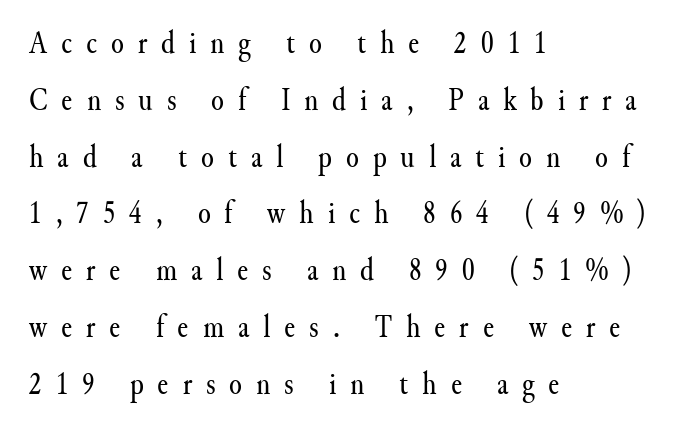
{"serif": "yes", "italic": "no", "bold": "no", "weight": "regular", "width": "normal", "stroke_contrast": "medium", "x_height": "small", "monospaced": "no", "underline": "no", "align": "left", "line_spacing_ratio": 1.72, "letter_spacing": "wide", "letter_spacing_em": 0.42, "glyph_px": 33}
